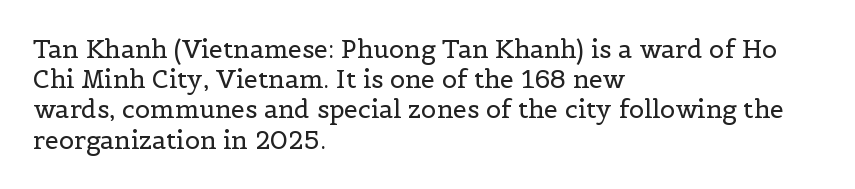
{"italic": "no", "bold": "no", "underline": "no", "align": "left", "line_spacing_ratio": 1.21, "letter_spacing": "normal", "letter_spacing_em": 0.0, "glyph_px": 25}
